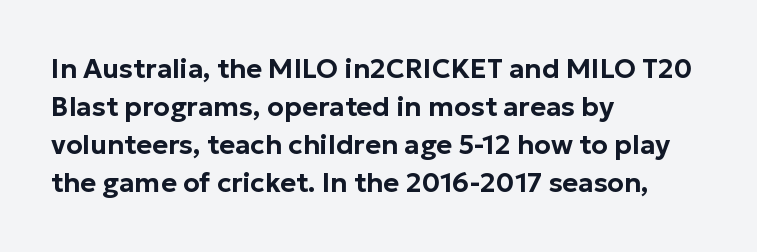
{"italic": "no", "underline": "no", "align": "left", "line_spacing": "normal", "line_spacing_ratio": 1.41, "letter_spacing": "normal", "letter_spacing_em": 0.0, "glyph_px": 27}
